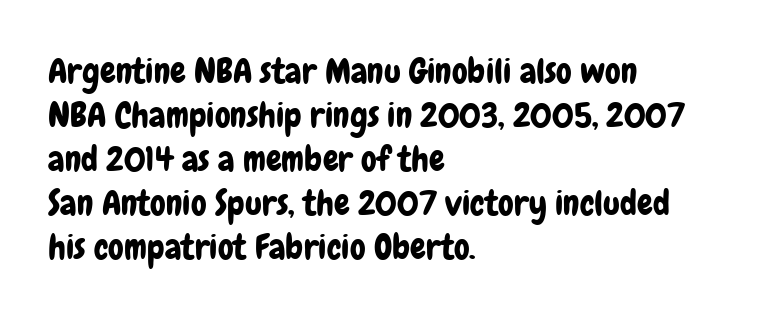
Q: Is the text italic (slanted)? A: No, it is upright.
Q: Is the typeface a serif or a sans-serif typeface? A: Sans-serif.
Q: Is the text underlined? A: No.
Q: How is the paragraph aligned? A: Left-aligned.
Q: Is the spacing between letters normal or unusually wide? A: Normal.
Q: Is the spacing between lines tight, normal or loose? A: Normal.
Q: Width (condensed, normal, or wide)? A: Condensed.
Q: Stroke contrast? A: Low.
Q: x-height? A: Medium.
Q: Monospaced? A: No.
